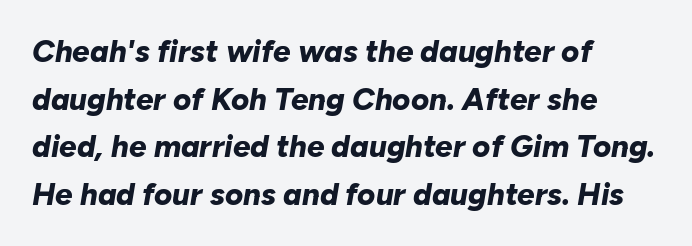
Q: Is the text bold? A: Yes.
Q: Is the text italic (slanted)? A: Yes, it leans right by about 10 degrees.
Q: Is the text underlined? A: No.
Q: How is the paragraph aligned? A: Left-aligned.
Q: Is the spacing between letters normal or unusually wide? A: Normal.
Q: Is the spacing between lines tight, normal or loose? A: Normal.
Q: Width (condensed, normal, or wide)? A: Normal.
Q: Stroke contrast? A: Low.
Q: x-height? A: Medium.
Q: Monospaced? A: No.
